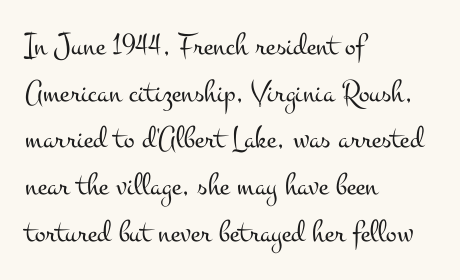
{"serif": "yes", "bold": "no", "weight": "light", "width": "wide", "stroke_contrast": "medium", "x_height": "small", "monospaced": "no", "underline": "no", "align": "left", "line_spacing": "normal", "line_spacing_ratio": 1.46, "letter_spacing": "normal", "letter_spacing_em": 0.0, "glyph_px": 32}
